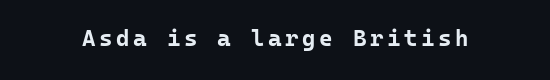
Q: Is the text bold? A: Yes.
Q: Is the text italic (slanted)? A: No, it is upright.
Q: Is the text underlined? A: No.
